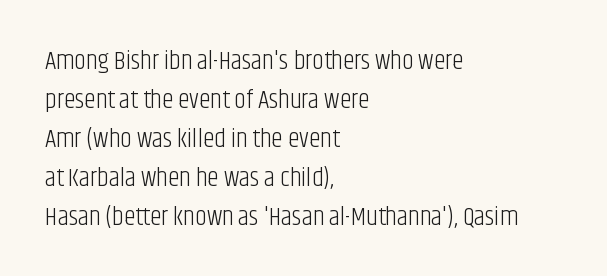
Each new line begins a customary step beneath the previous one. Students, note that the glyphs here touch the page at normal intervals. Letters rest on an invisible, unmarked baseline. Posture: upright roman.
